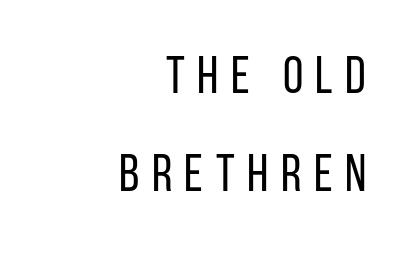
The image shows 52 px regular-weight, condensed sans-serif type, upright; set right-aligned, line spacing 1.89x, unusually wide letter spacing (+0.24 em), not underlined; low stroke contrast and a large x-height.
